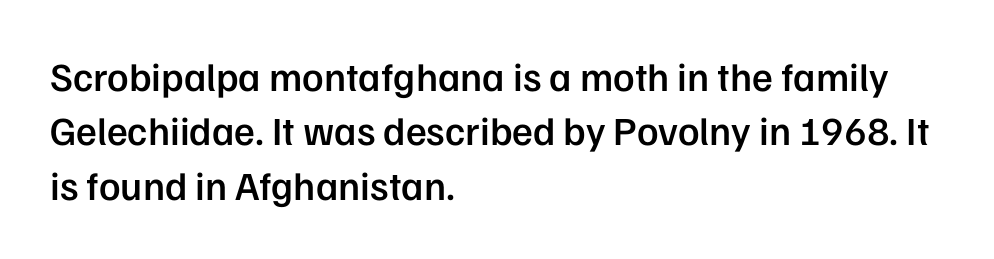
{"serif": "no", "italic": "no", "bold": "semi", "weight": "semibold", "width": "normal", "stroke_contrast": "low", "x_height": "medium", "monospaced": "no", "underline": "no", "align": "left", "line_spacing": "normal", "line_spacing_ratio": 1.36, "letter_spacing": "normal", "letter_spacing_em": 0.0, "glyph_px": 40}
